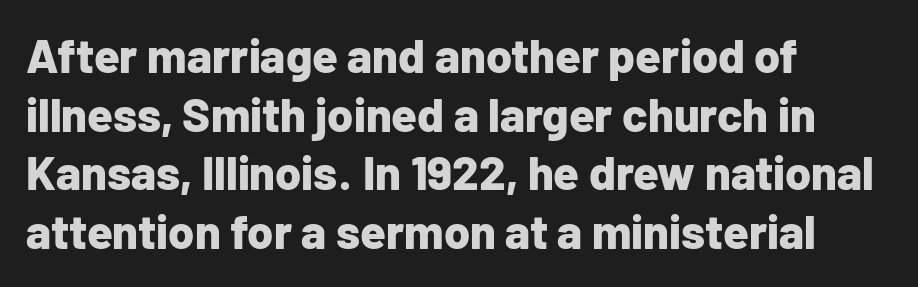
This sample has the flowing, uneven cadence of proportional lettering. Has an underline been added? It has not. This sample uses a sans-serif face. Students, this is bold: see how much ink each stroke carries.
